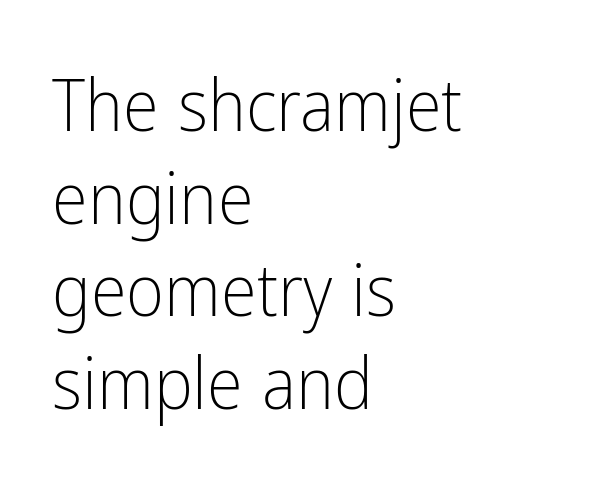
{"serif": "no", "italic": "no", "bold": "no", "weight": "light", "width": "condensed", "stroke_contrast": "low", "x_height": "medium", "monospaced": "no", "underline": "no", "align": "left", "line_spacing": "normal", "line_spacing_ratio": 1.27, "letter_spacing": "normal", "letter_spacing_em": 0.0, "glyph_px": 73}
